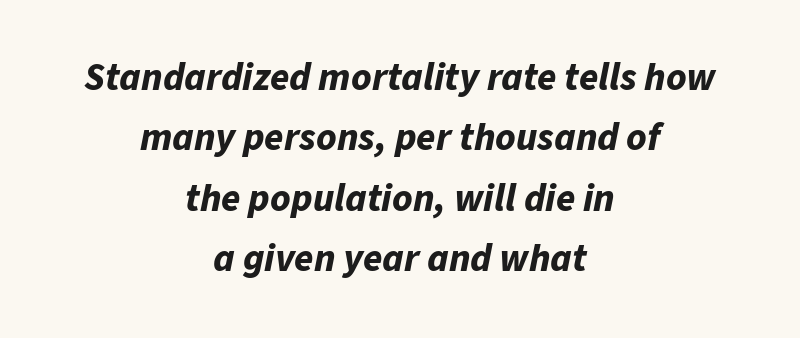
{"italic": "yes", "lean": "right", "slant_degrees": 11, "bold": "yes", "weight": "bold", "width": "normal", "stroke_contrast": "low", "x_height": "medium", "monospaced": "no", "underline": "no", "align": "center", "line_spacing": "normal", "line_spacing_ratio": 1.55, "letter_spacing": "normal", "letter_spacing_em": 0.0, "glyph_px": 39}
